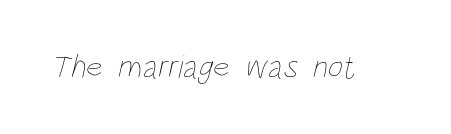
Q: Is the text bold? A: No.
Q: Is the text underlined? A: No.
Q: Is the spacing between letters normal or unusually wide? A: Normal.
Q: Width (condensed, normal, or wide)? A: Condensed.
Q: Stroke contrast? A: Low.
Q: x-height? A: Large.
Q: Monospaced? A: No.
